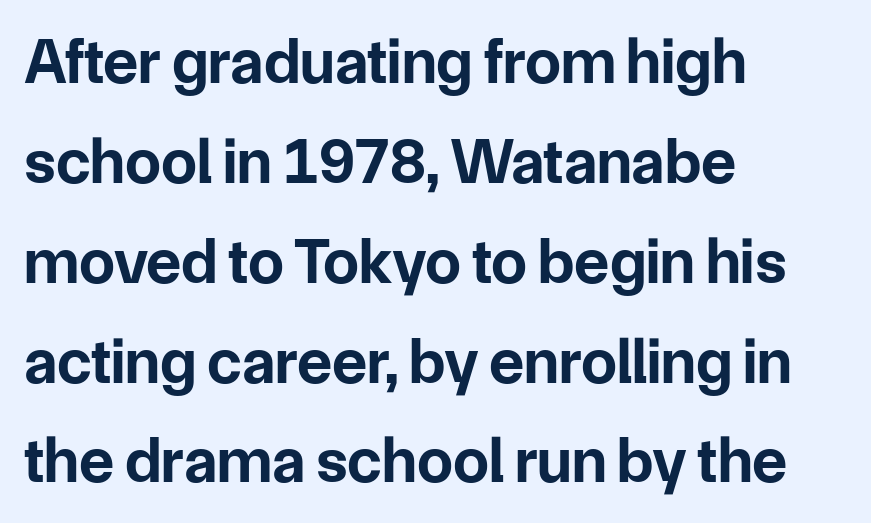
Q: Is the text bold? A: Yes.
Q: Is the text italic (slanted)? A: No, it is upright.
Q: Is the typeface a serif or a sans-serif typeface? A: Sans-serif.
Q: Is the text underlined? A: No.
Q: How is the paragraph aligned? A: Left-aligned.
Q: Is the spacing between letters normal or unusually wide? A: Normal.
Q: Is the spacing between lines tight, normal or loose? A: Normal.
Q: Width (condensed, normal, or wide)? A: Normal.
Q: Stroke contrast? A: Low.
Q: x-height? A: Medium.
Q: Monospaced? A: No.
